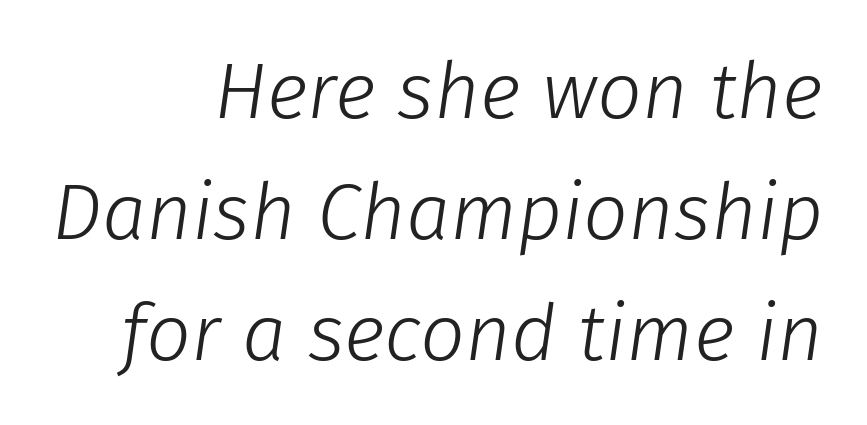
Q: Is the text bold? A: No.
Q: Is the text italic (slanted)? A: Yes, it leans right by about 8 degrees.
Q: Is the text underlined? A: No.
Q: How is the paragraph aligned? A: Right-aligned.
Q: Is the spacing between letters normal or unusually wide? A: Normal.
Q: Is the spacing between lines tight, normal or loose? A: Normal.
Q: Width (condensed, normal, or wide)? A: Normal.
Q: Stroke contrast? A: Low.
Q: x-height? A: Medium.
Q: Monospaced? A: No.
